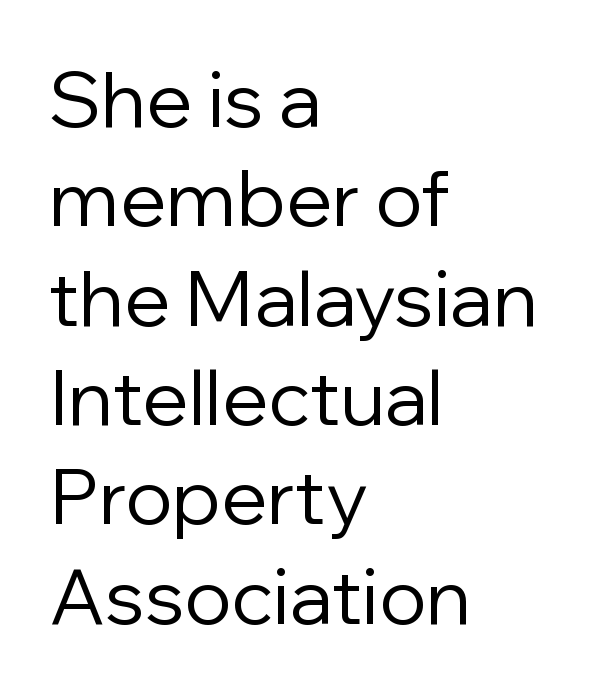
Q: Is the text bold? A: No.
Q: Is the text italic (slanted)? A: No, it is upright.
Q: Is the typeface a serif or a sans-serif typeface? A: Sans-serif.
Q: Is the text underlined? A: No.
Q: How is the paragraph aligned? A: Left-aligned.
Q: Is the spacing between letters normal or unusually wide? A: Normal.
Q: Is the spacing between lines tight, normal or loose? A: Normal.
Q: Width (condensed, normal, or wide)? A: Normal.
Q: Stroke contrast? A: Low.
Q: x-height? A: Medium.
Q: Monospaced? A: No.
